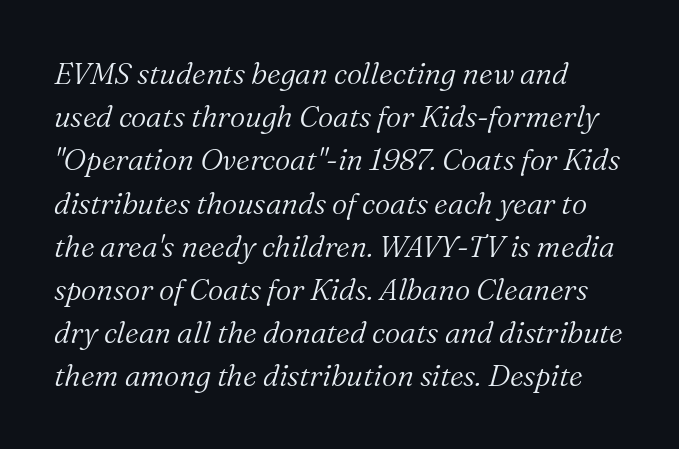
Q: Is the text bold? A: No.
Q: Is the text italic (slanted)? A: Yes, it leans right by about 16 degrees.
Q: Is the typeface a serif or a sans-serif typeface? A: Serif.
Q: Is the text underlined? A: No.
Q: Is the spacing between letters normal or unusually wide? A: Normal.
Q: Is the spacing between lines tight, normal or loose? A: Normal.
Q: Width (condensed, normal, or wide)? A: Normal.
Q: Stroke contrast? A: Medium.
Q: x-height? A: Medium.
Q: Monospaced? A: No.
